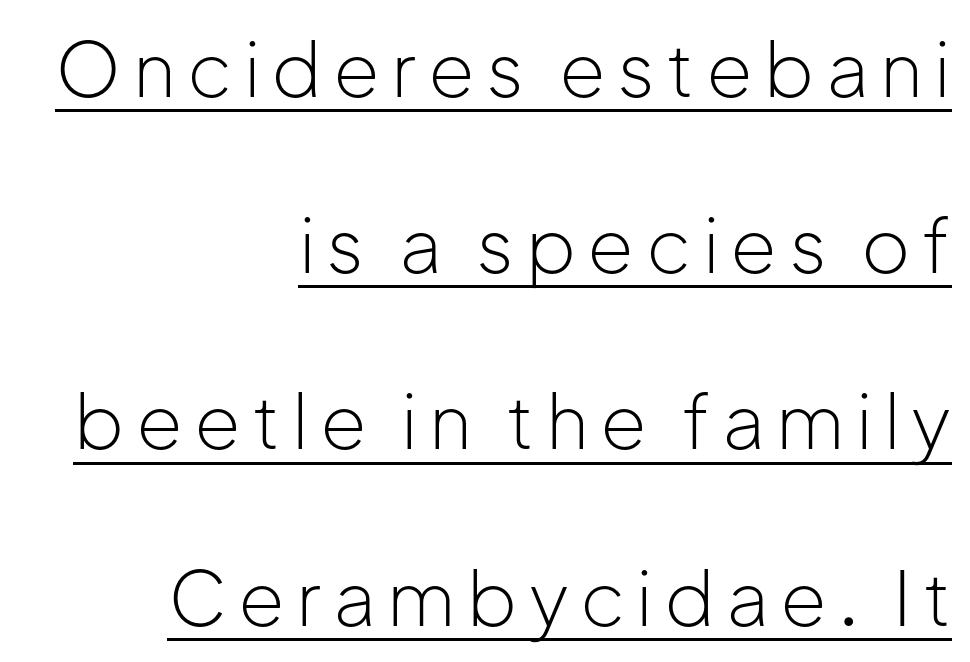
The image shows 75 px light sans-serif type, upright; set right-aligned, loose line spacing (2.35x), underlined; low stroke contrast and a medium x-height.
